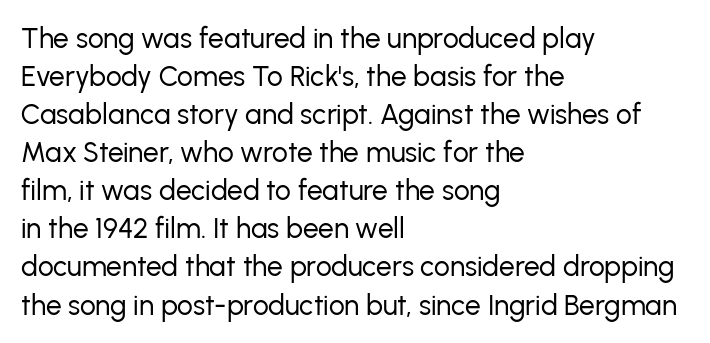
Q: Is the text bold? A: No.
Q: Is the text italic (slanted)? A: No, it is upright.
Q: Is the typeface a serif or a sans-serif typeface? A: Sans-serif.
Q: Is the text underlined? A: No.
Q: How is the paragraph aligned? A: Left-aligned.
Q: Is the spacing between letters normal or unusually wide? A: Normal.
Q: Is the spacing between lines tight, normal or loose? A: Normal.
Q: Width (condensed, normal, or wide)? A: Normal.
Q: Stroke contrast? A: Low.
Q: x-height? A: Medium.
Q: Monospaced? A: No.
